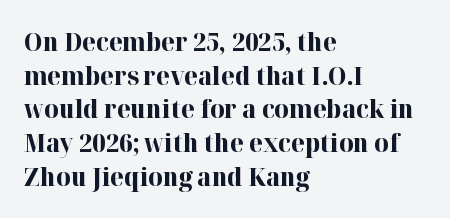
Q: Is the text bold? A: Yes.
Q: Is the text italic (slanted)? A: No, it is upright.
Q: Is the text underlined? A: No.
Q: How is the paragraph aligned? A: Left-aligned.
Q: Is the spacing between letters normal or unusually wide? A: Normal.
Q: Is the spacing between lines tight, normal or loose? A: Normal.
